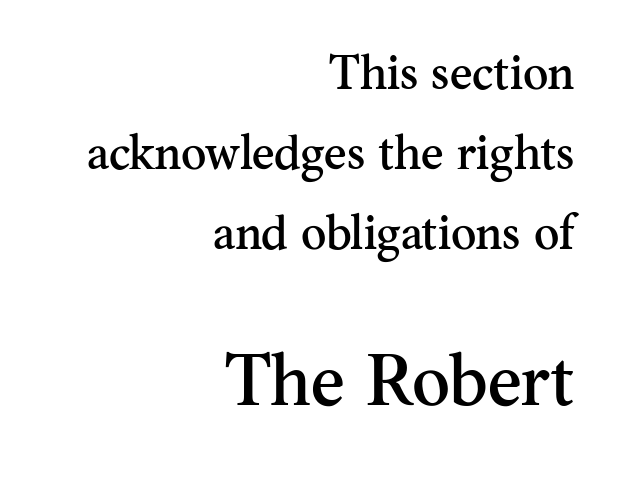
The image shows 72 px serif type, upright; set right-aligned, normal line spacing (1.67x), normal letter spacing, not underlined; the second (bottom) block is 1.5x larger; medium stroke contrast and a small x-height.
